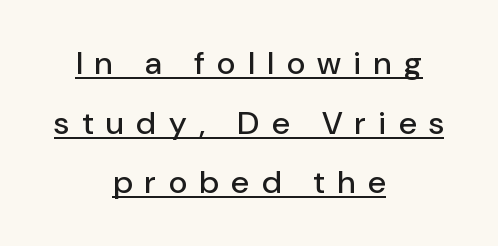
Q: Is the text italic (slanted)? A: No, it is upright.
Q: Is the typeface a serif or a sans-serif typeface? A: Sans-serif.
Q: Is the text underlined? A: Yes.
Q: How is the paragraph aligned? A: Centered.
Q: Is the spacing between letters normal or unusually wide? A: Unusually wide.
Q: Width (condensed, normal, or wide)? A: Normal.
Q: Stroke contrast? A: Low.
Q: x-height? A: Medium.
Q: Monospaced? A: No.
